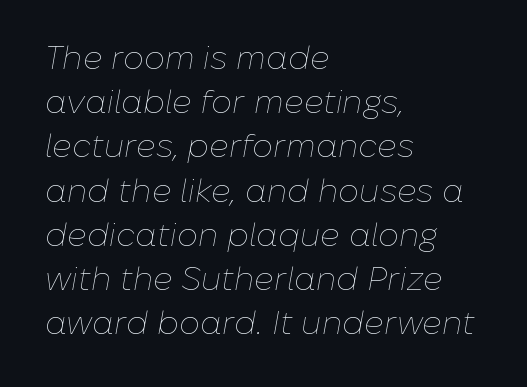
{"italic": "yes", "lean": "right", "slant_degrees": 10, "bold": "no", "weight": "thin", "width": "normal", "stroke_contrast": "low", "x_height": "medium", "monospaced": "no", "underline": "no", "align": "left", "line_spacing": "normal", "line_spacing_ratio": 1.34, "letter_spacing": "normal", "letter_spacing_em": 0.0, "glyph_px": 33}
